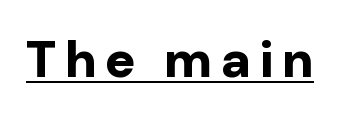
Q: Is the text bold? A: Yes.
Q: Is the text italic (slanted)? A: No, it is upright.
Q: Is the typeface a serif or a sans-serif typeface? A: Sans-serif.
Q: Is the text underlined? A: Yes.
Q: Width (condensed, normal, or wide)? A: Normal.
Q: Stroke contrast? A: Low.
Q: x-height? A: Medium.
Q: Monospaced? A: No.
